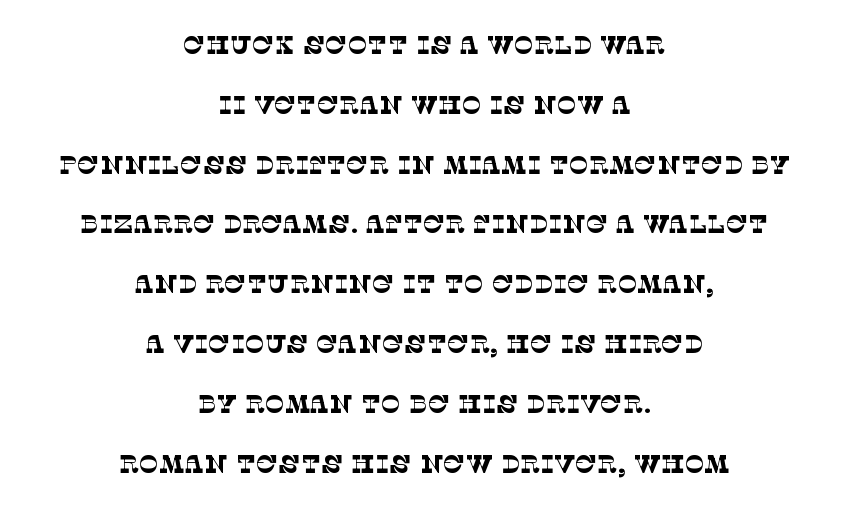
{"bold": "no", "underline": "no", "align": "center", "line_spacing": "loose", "line_spacing_ratio": 2.3, "letter_spacing": "normal", "letter_spacing_em": 0.0, "glyph_px": 26}
